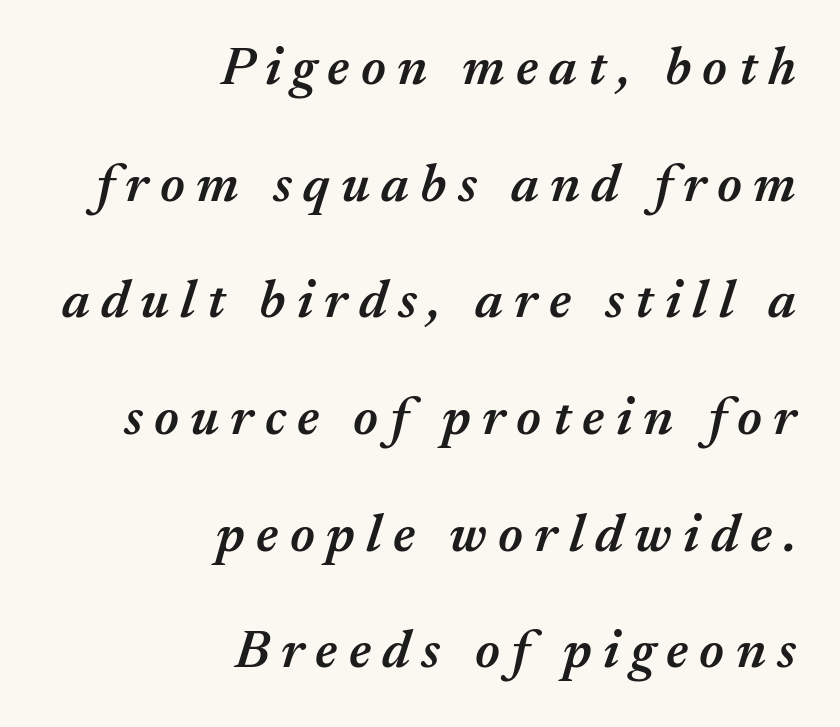
Every row of glyphs terminates at an identical x-position on the right. The tracking jumps out immediately: characters are airy and widely separated. Baseline-to-baseline distance is far greater than the letter height. Anything drawn beneath the words? Only blank space. Proportional: the letters do not fall into vertical columns. Typographic density is moderately raised because the face is semibold.
